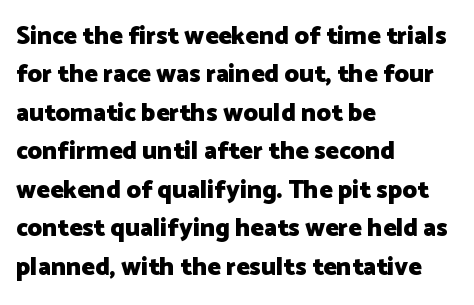
The image shows 25 px bold type, upright; set left-aligned, normal line spacing (1.54x), normal letter spacing, not underlined.
